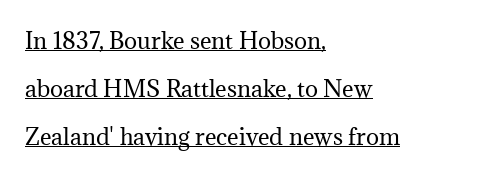
Has an underline been added? It has. Nothing heavy about these letters — not bold at all. What stands out about the letter spacing? Nothing — it is the standard amount. Is there any slant? The stems are plumb. If you measured baseline to baseline, you'd find a long distance.
